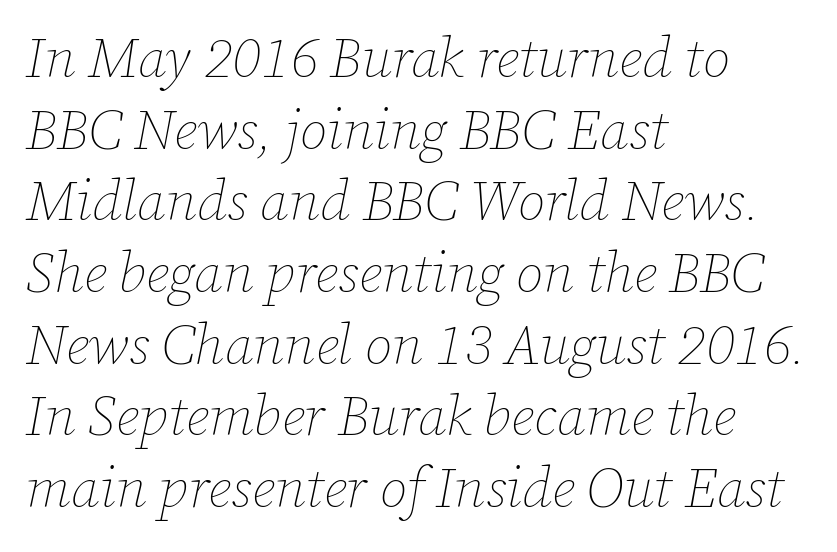
Stems and bowls with no extra thickness — not bold. Vertical spacing — default. The letters sit at their default tracking, neither squeezed nor spread. These lines stack with their left ends in a neat column.
